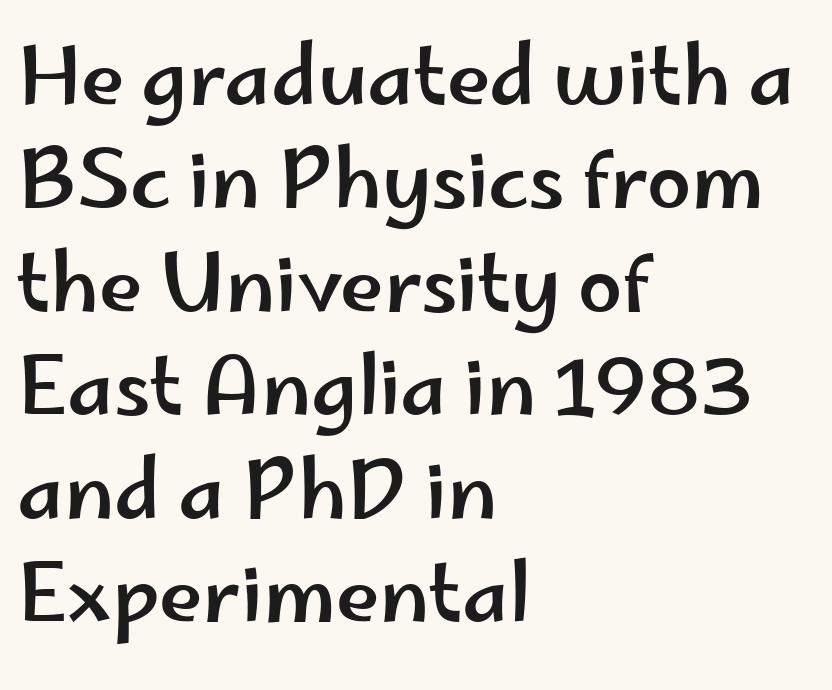
Type without underlining. Character widths vary here, with narrow letters taking less room than wide ones. Posture: upright roman. The lines are quadded left.
